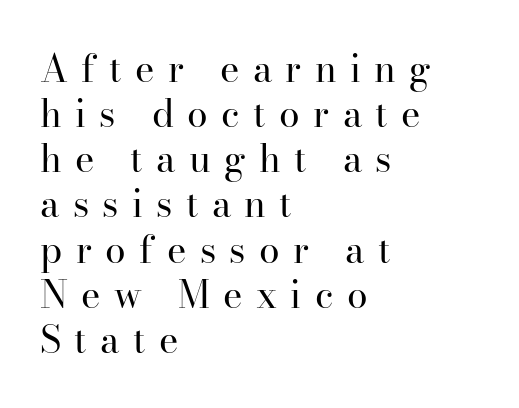
Q: Is the text bold? A: No.
Q: Is the text italic (slanted)? A: No, it is upright.
Q: Is the typeface a serif or a sans-serif typeface? A: Serif.
Q: Is the text underlined? A: No.
Q: How is the paragraph aligned? A: Left-aligned.
Q: Is the spacing between letters normal or unusually wide? A: Unusually wide.
Q: Width (condensed, normal, or wide)? A: Normal.
Q: Stroke contrast? A: High.
Q: x-height? A: Small.
Q: Monospaced? A: No.
